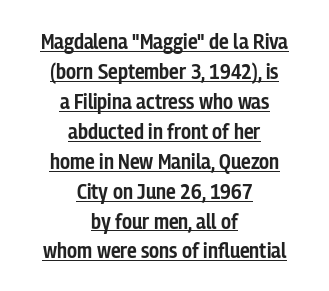
Ordinary non-slanted type is in use. Where is the straight margin? There isn't one; the lines are centered. How would I describe the line gaps? Plain and ordinary. Tracking value appears to be zero — textbook default spacing. A somewhat darkened texture: the type is semibold rather than bold. Honestly, the underline is the first thing you notice here.
